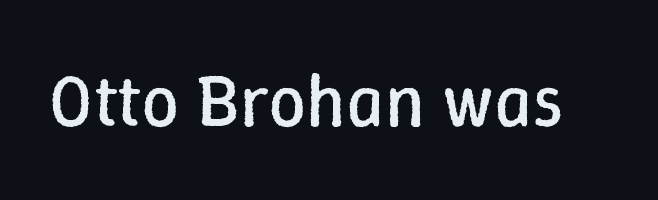
{"italic": "no", "bold": "no", "weight": "regular", "width": "normal", "stroke_contrast": "low", "x_height": "medium", "monospaced": "no", "underline": "no", "letter_spacing": "normal", "letter_spacing_em": 0.0, "glyph_px": 74}
